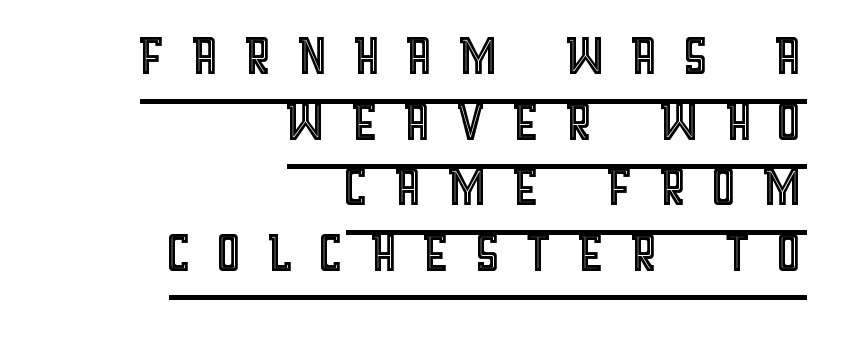
Do the characters align in a grid? No, the font is proportional. Vertical strokes here are truly vertical. A typesetter would call this heavily tracked-out type. Leading: reduced.
